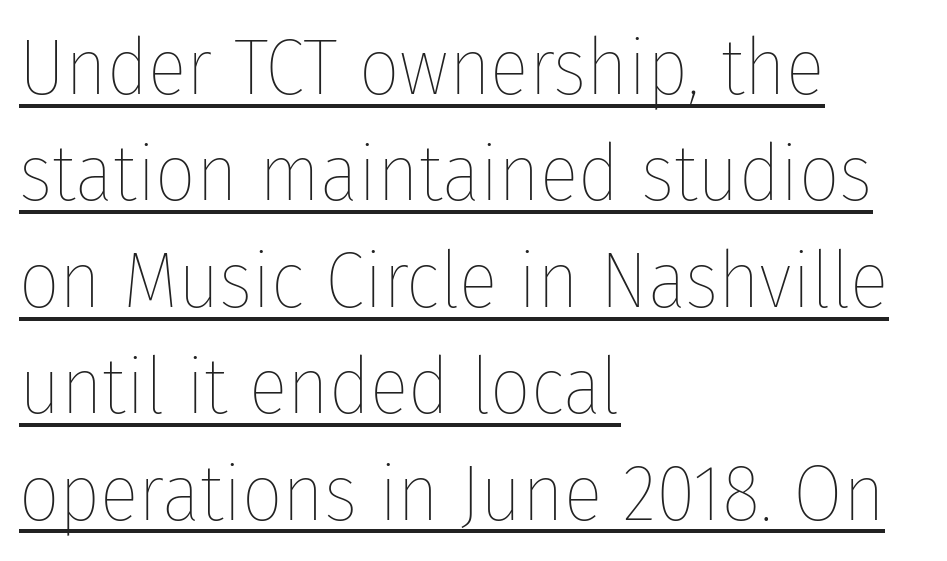
Q: Is the text bold? A: No.
Q: Is the text italic (slanted)? A: No, it is upright.
Q: Is the text underlined? A: Yes.
Q: How is the paragraph aligned? A: Left-aligned.
Q: Is the spacing between letters normal or unusually wide? A: Normal.
Q: Is the spacing between lines tight, normal or loose? A: Normal.
Q: Width (condensed, normal, or wide)? A: Condensed.
Q: Stroke contrast? A: Low.
Q: x-height? A: Medium.
Q: Monospaced? A: No.
